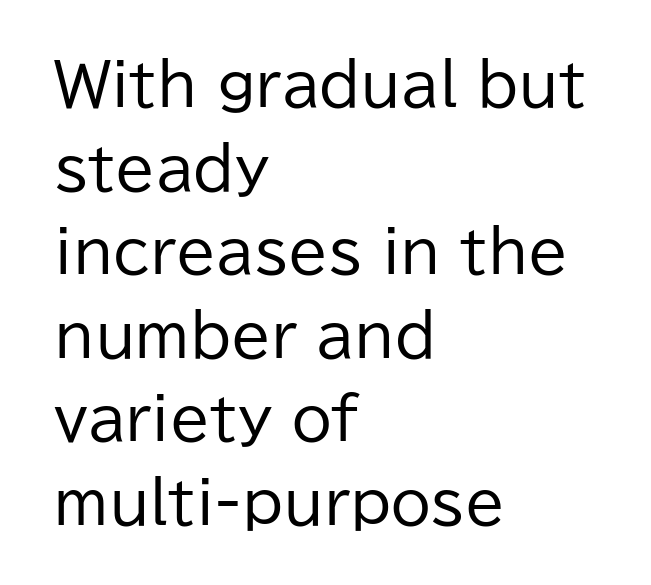
Evenly set lines give the paragraph a standard silhouette. A clean baseline with only descenders dipping below it. Character widths vary here, with narrow letters taking less room than wide ones. The font is comparable to plain body text, perhaps lighter. The rendering anchors every line to the left-hand side.
